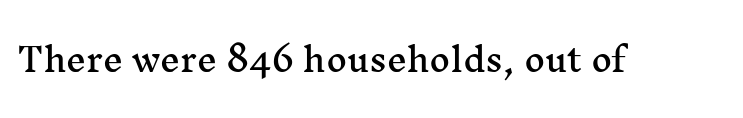
Q: Is the text italic (slanted)? A: No, it is upright.
Q: Is the typeface a serif or a sans-serif typeface? A: Serif.
Q: Is the text underlined? A: No.
Q: Is the spacing between letters normal or unusually wide? A: Normal.
Q: Width (condensed, normal, or wide)? A: Wide.
Q: Stroke contrast? A: Medium.
Q: x-height? A: Medium.
Q: Monospaced? A: No.
